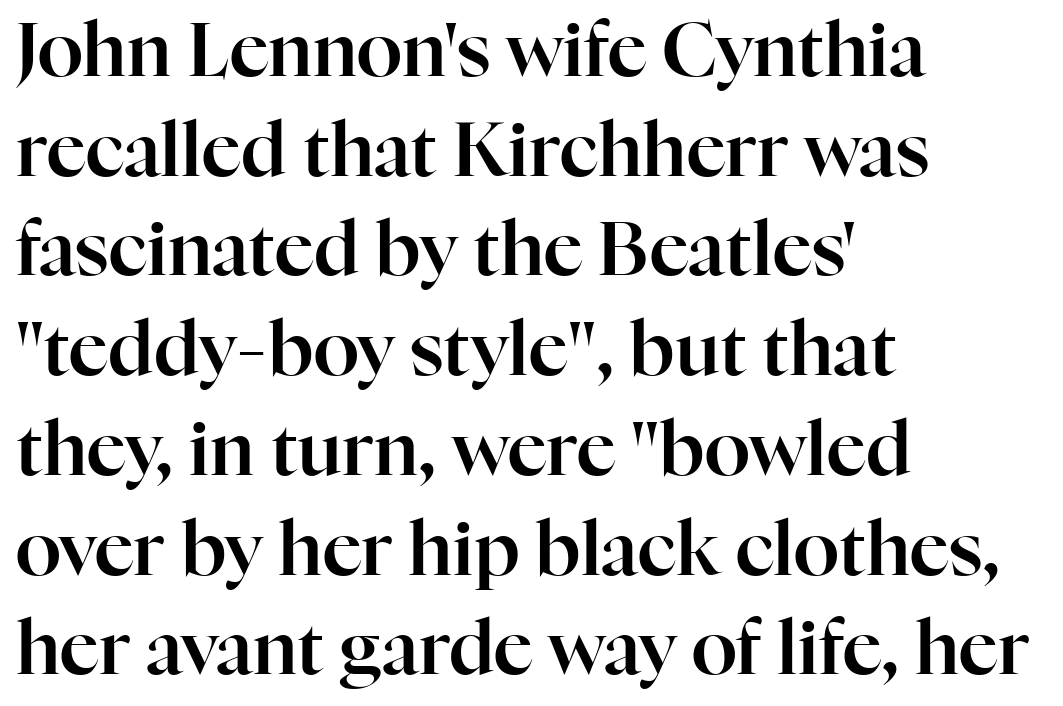
{"serif": "yes", "italic": "no", "width": "normal", "stroke_contrast": "high", "x_height": "medium", "monospaced": "no", "underline": "no", "align": "left", "line_spacing": "normal", "line_spacing_ratio": 1.33, "letter_spacing": "normal", "letter_spacing_em": 0.0, "glyph_px": 75}
